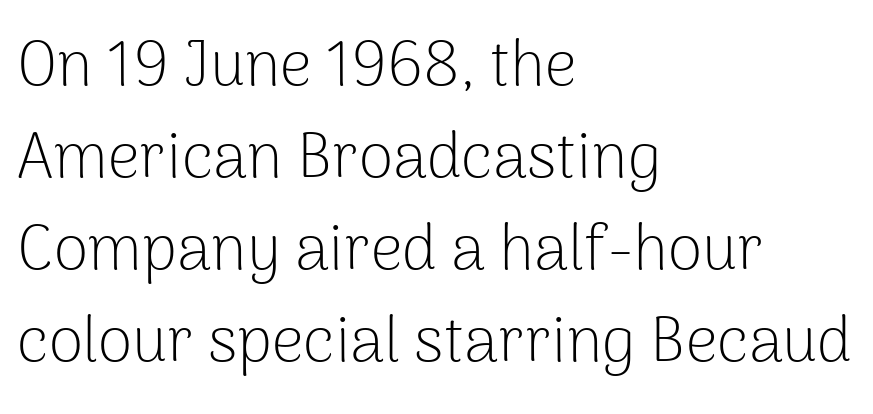
No chunkiness to these letters — they're not bold. Proportional: the letters do not fall into vertical columns. Posture: upright roman. The passage is arranged the way most books set body copy — flush left. This sample uses plain, unmodified letter spacing. Nobody drew a line under any word here.
